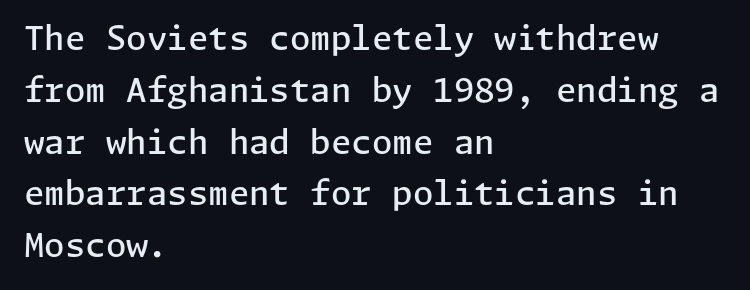
{"serif": "no", "italic": "no", "bold": "semi", "weight": "semibold", "width": "normal", "stroke_contrast": "low", "x_height": "medium", "underline": "no", "align": "left", "line_spacing": "normal", "line_spacing_ratio": 1.57, "letter_spacing": "normal", "letter_spacing_em": 0.0, "glyph_px": 33}
